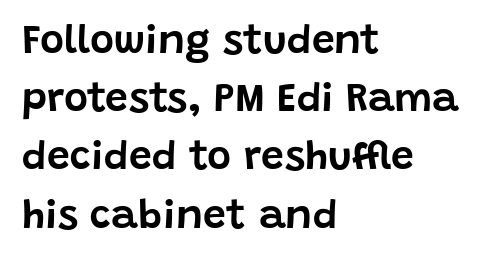
{"serif": "no", "italic": "no", "width": "normal", "stroke_contrast": "low", "x_height": "large", "monospaced": "no", "underline": "no", "align": "left", "line_spacing": "normal", "line_spacing_ratio": 1.42, "letter_spacing": "normal", "letter_spacing_em": 0.0, "glyph_px": 41}
